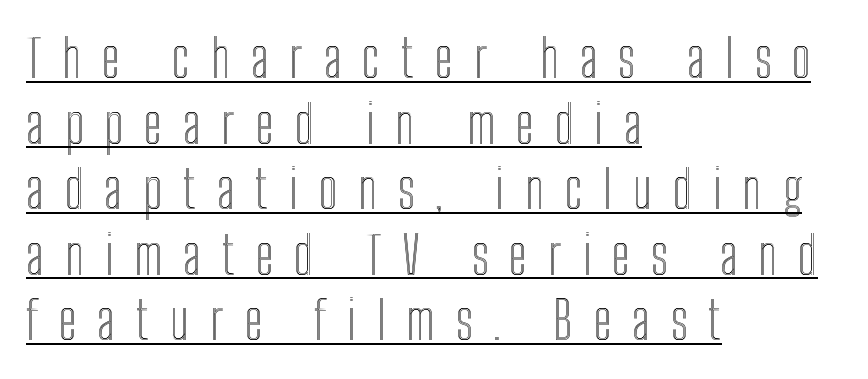
Q: Is the text italic (slanted)? A: No, it is upright.
Q: Is the text underlined? A: Yes.
Q: How is the paragraph aligned? A: Left-aligned.
Q: Is the spacing between letters normal or unusually wide? A: Unusually wide.
Q: Is the spacing between lines tight, normal or loose? A: Normal.
Q: Width (condensed, normal, or wide)? A: Condensed.
Q: x-height? A: Medium.
Q: Monospaced? A: No.
